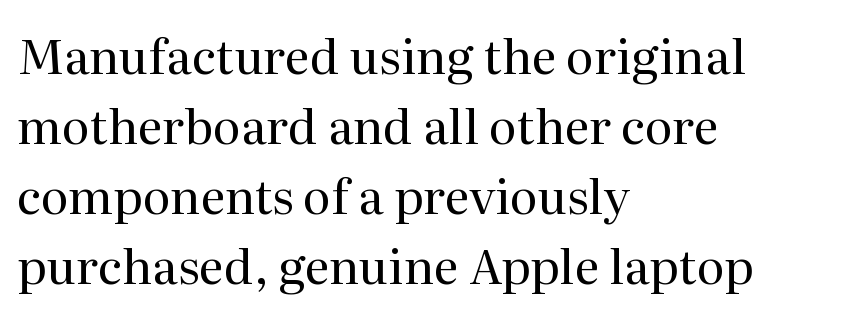
Q: Is the text bold? A: No.
Q: Is the text italic (slanted)? A: No, it is upright.
Q: Is the typeface a serif or a sans-serif typeface? A: Serif.
Q: Is the text underlined? A: No.
Q: How is the paragraph aligned? A: Left-aligned.
Q: Is the spacing between letters normal or unusually wide? A: Normal.
Q: Is the spacing between lines tight, normal or loose? A: Normal.
Q: Width (condensed, normal, or wide)? A: Normal.
Q: Stroke contrast? A: Medium.
Q: x-height? A: Medium.
Q: Monospaced? A: No.
